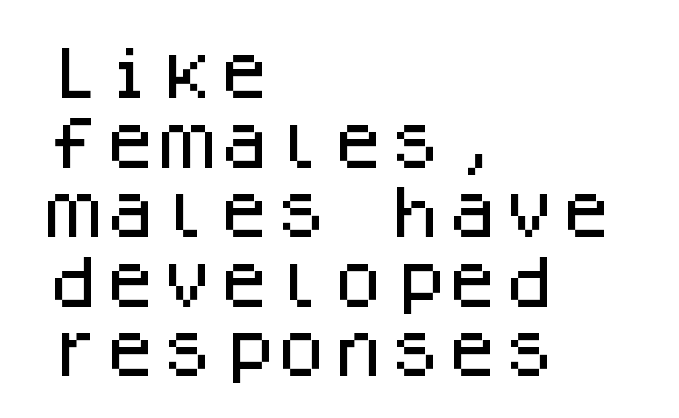
{"serif": "no", "italic": "no", "width": "normal", "stroke_contrast": "low", "x_height": "large", "monospaced": "yes", "underline": "no", "align": "left", "line_spacing_ratio": 1.22, "letter_spacing": "normal", "letter_spacing_em": 0.0, "glyph_px": 57}
